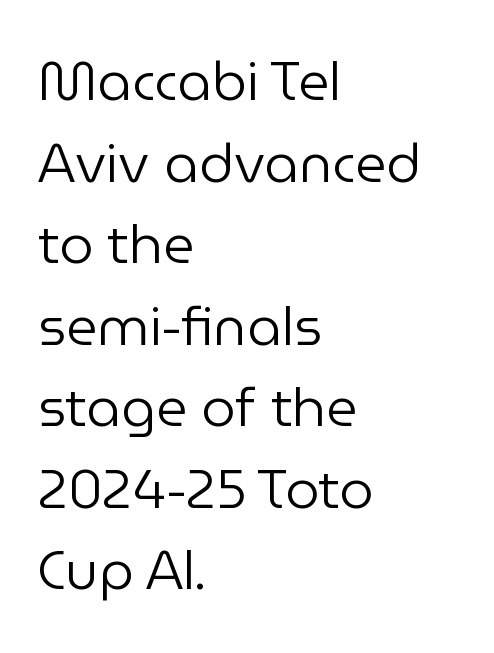
Typeset ragged right — the left edge is the straight one. What stands out about the letter spacing? Nothing — it is the standard amount. Grotesque or geometric, the face here clearly has no serifs. Think of a printed novel: that variable character pitch is what you see here. The line-height multiplier appears to be the usual default.
